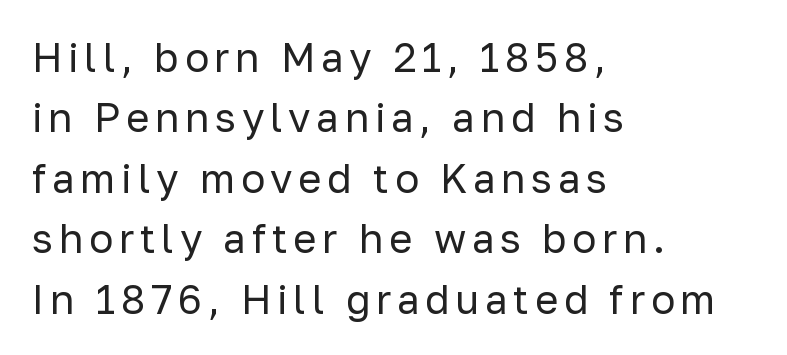
{"serif": "no", "italic": "no", "bold": "no", "weight": "regular", "width": "normal", "stroke_contrast": "low", "x_height": "medium", "monospaced": "no", "underline": "no", "align": "left", "line_spacing": "normal", "line_spacing_ratio": 1.51, "glyph_px": 40}
